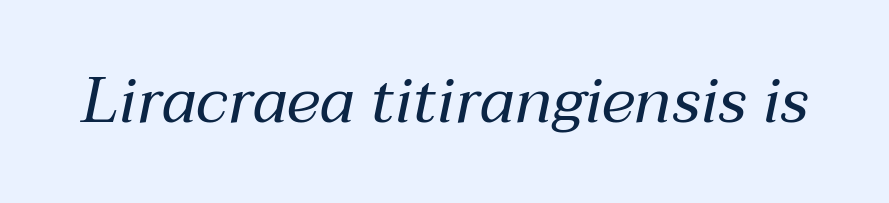
The image shows 64 px regular-weight type, italic (leaning right); set normal letter spacing, not underlined; medium stroke contrast and a medium x-height.
